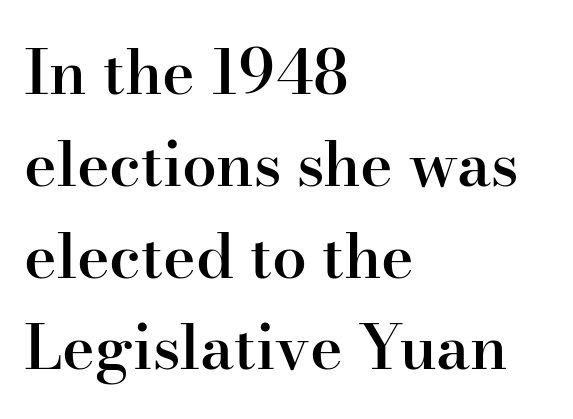
Letterform terminals end in serifs throughout the passage. Vertical spacing — default. The zone under the glyphs is completely vacant. Tracking here is standard; glyphs follow each other at the usual distance. You could not count columns in this text — the font is proportionally spaced.
